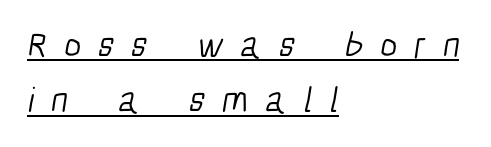
The image shows 36 px light, condensed sans-serif type; set left-aligned, normal line spacing (1.54x), unusually wide letter spacing (+0.47 em), underlined; low stroke contrast and a medium x-height.
